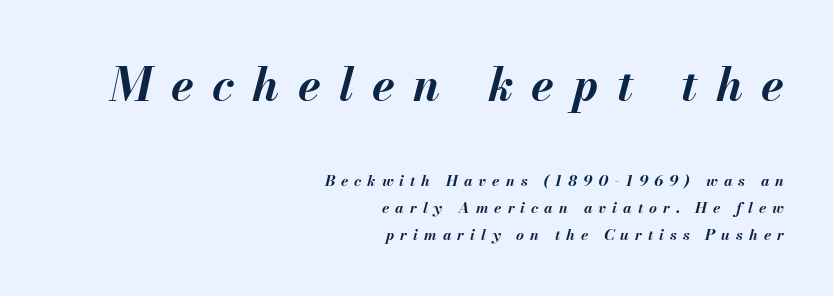
{"italic": "yes", "lean": "right", "slant_degrees": 13, "bold": "yes", "weight": "bold", "width": "normal", "stroke_contrast": "medium", "x_height": "small", "monospaced": "no", "underline": "no", "align": "right", "line_spacing_ratio": 1.81, "letter_spacing": "wide", "letter_spacing_em": 0.4, "larger_block": "first", "size_ratio": 3.07, "glyph_px": 46}
